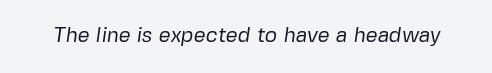
Students, note that the glyphs here touch the page at normal intervals. The typesetting does not lean heavy: it is not bold. Descender tails drop into unmarked territory.
